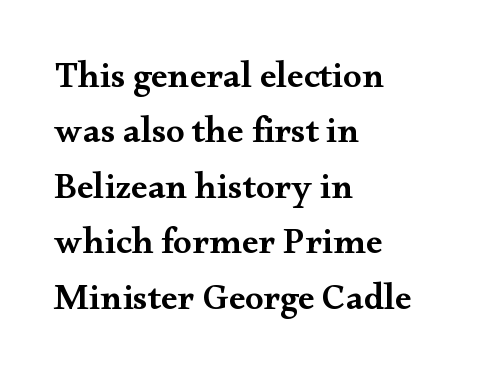
{"serif": "yes", "italic": "no", "bold": "semi", "weight": "semibold", "width": "wide", "stroke_contrast": "medium", "x_height": "small", "monospaced": "no", "underline": "no", "align": "left", "line_spacing": "normal", "line_spacing_ratio": 1.5, "letter_spacing": "normal", "letter_spacing_em": 0.0, "glyph_px": 37}
